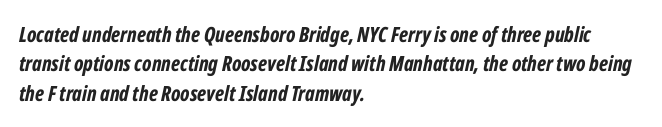
Which margin do the lines hug? The left one — the right edge is uneven. Compared with an ordinary text face, these strokes are far heavier — a full bold. Compared with typical paragraphs, the rows here are spaced about the same. The letters sit at their default tracking, neither squeezed nor spread.
